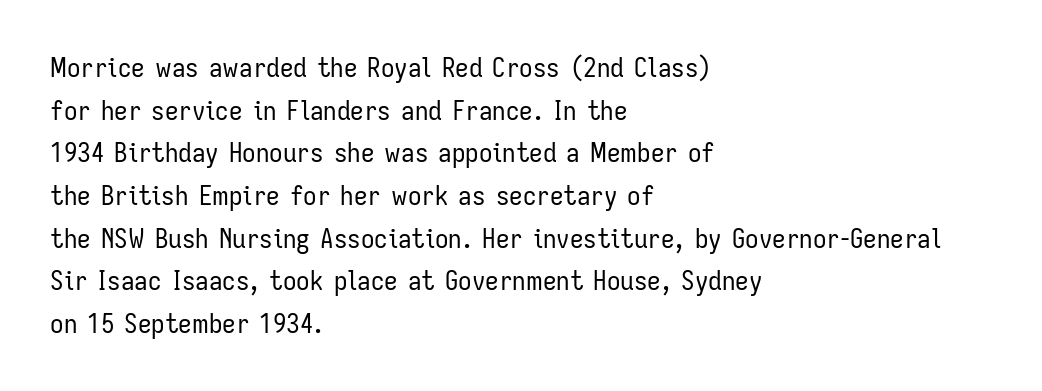
Q: Is the text bold? A: No.
Q: Is the text italic (slanted)? A: No, it is upright.
Q: Is the text underlined? A: No.
Q: How is the paragraph aligned? A: Left-aligned.
Q: Is the spacing between letters normal or unusually wide? A: Normal.
Q: Is the spacing between lines tight, normal or loose? A: Normal.
